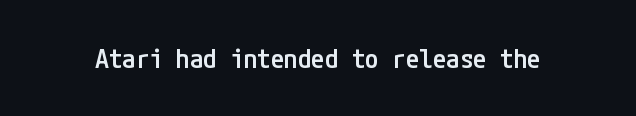
Honestly, the letter spacing is just normal — you wouldn't notice it. Only glyphs here, with clear space below each row. The typography opts for an upright posture over an oblique one. Set as a demibold, roughly 600 on the weight scale.
